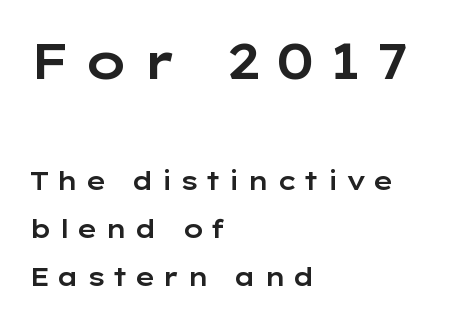
Q: Is the text italic (slanted)? A: No, it is upright.
Q: Is the typeface a serif or a sans-serif typeface? A: Sans-serif.
Q: Is the text underlined? A: No.
Q: How is the paragraph aligned? A: Left-aligned.
Q: Is the spacing between letters normal or unusually wide? A: Unusually wide.
Q: Is the spacing between lines tight, normal or loose? A: Loose.
Q: Which block of text is set in a larger size, the first (top) or the second (bottom)? A: The first (top) one.
Q: Width (condensed, normal, or wide)? A: Wide.
Q: Stroke contrast? A: Low.
Q: x-height? A: Medium.
Q: Monospaced? A: No.
